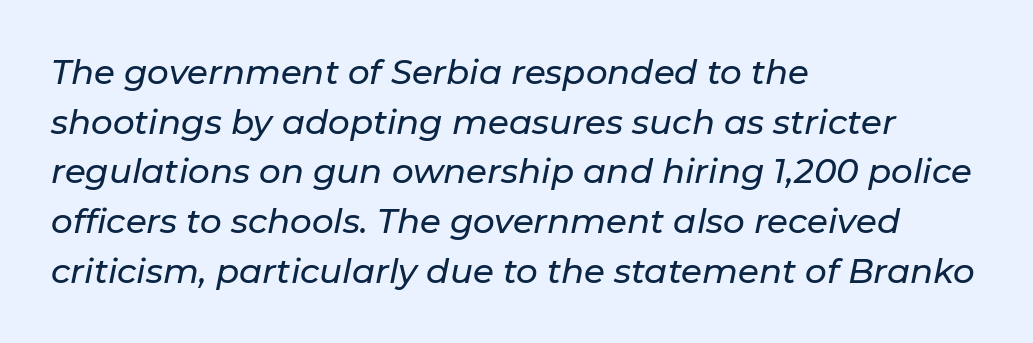
The image shows 34 px text type, italic (leaning right); set left-aligned, normal line spacing (1.46x), normal letter spacing, not underlined; low stroke contrast and a medium x-height.
